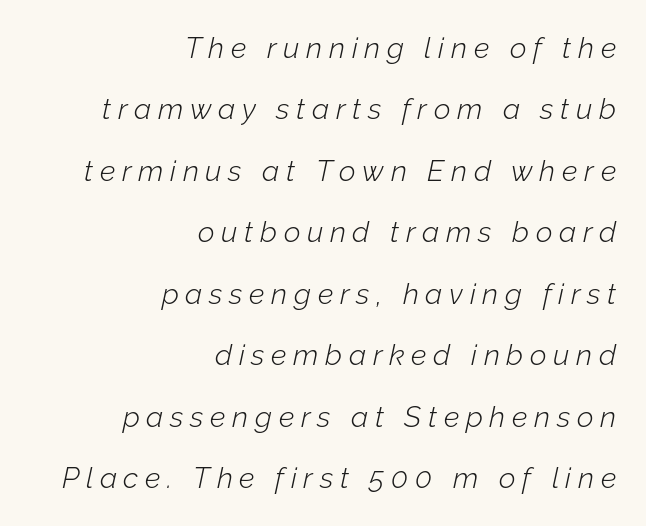
The image shows 29 px light type, italic (leaning right); set right-aligned, loose line spacing (2.12x), unusually wide letter spacing (+0.23 em), not underlined; low stroke contrast and a medium x-height.
